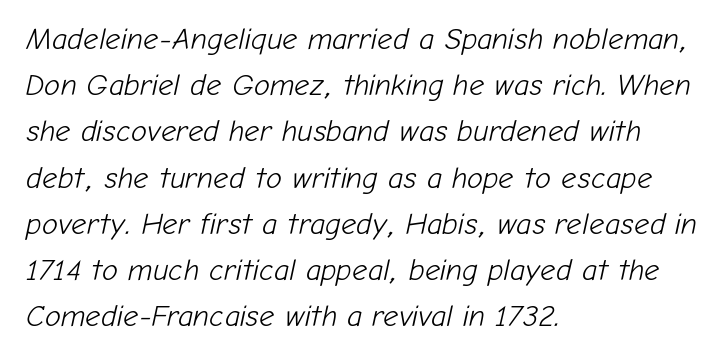
{"italic": "yes", "lean": "right", "slant_degrees": 12, "bold": "no", "weight": "light", "width": "normal", "stroke_contrast": "low", "x_height": "medium", "monospaced": "no", "underline": "no", "align": "left", "line_spacing": "normal", "line_spacing_ratio": 1.54, "letter_spacing": "normal", "letter_spacing_em": 0.0, "glyph_px": 30}
